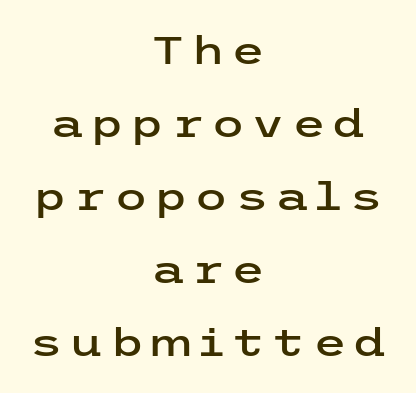
Q: Is the text italic (slanted)? A: No, it is upright.
Q: Is the typeface a serif or a sans-serif typeface? A: Sans-serif.
Q: Is the text underlined? A: No.
Q: How is the paragraph aligned? A: Centered.
Q: Width (condensed, normal, or wide)? A: Wide.
Q: Stroke contrast? A: Low.
Q: x-height? A: Medium.
